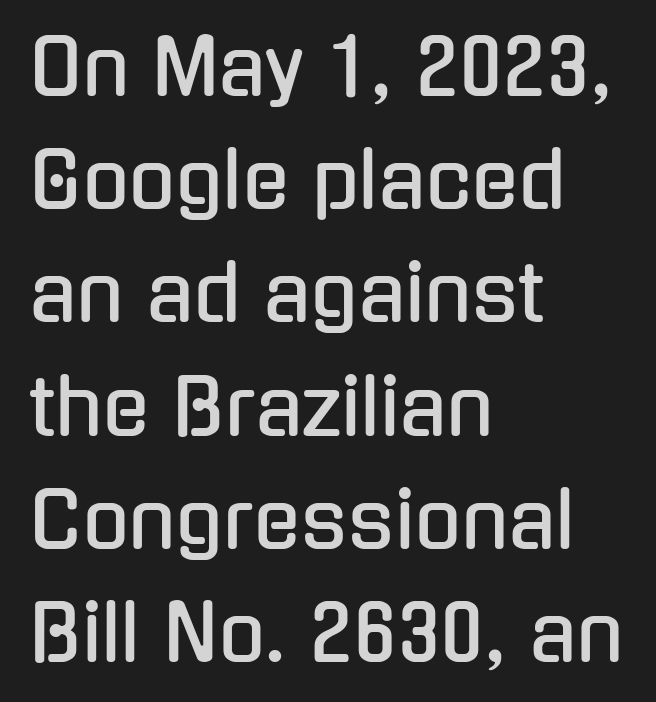
{"serif": "no", "italic": "no", "width": "condensed", "stroke_contrast": "low", "x_height": "medium", "monospaced": "no", "underline": "no", "align": "left", "line_spacing": "normal", "line_spacing_ratio": 1.47, "letter_spacing": "normal", "letter_spacing_em": 0.0, "glyph_px": 77}
